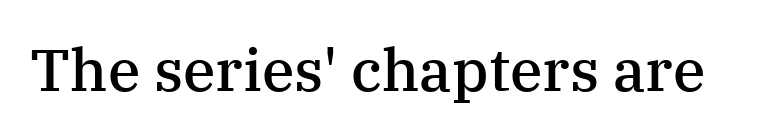
{"serif": "yes", "italic": "no", "bold": "semi", "weight": "semibold", "width": "normal", "stroke_contrast": "medium", "x_height": "medium", "monospaced": "no", "underline": "no", "letter_spacing": "normal", "letter_spacing_em": 0.0, "glyph_px": 59}
